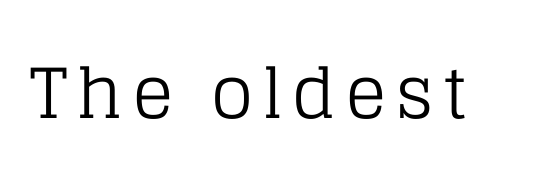
The image shows 69 px regular-weight serif type, upright; set not underlined; low stroke contrast and a large x-height.
